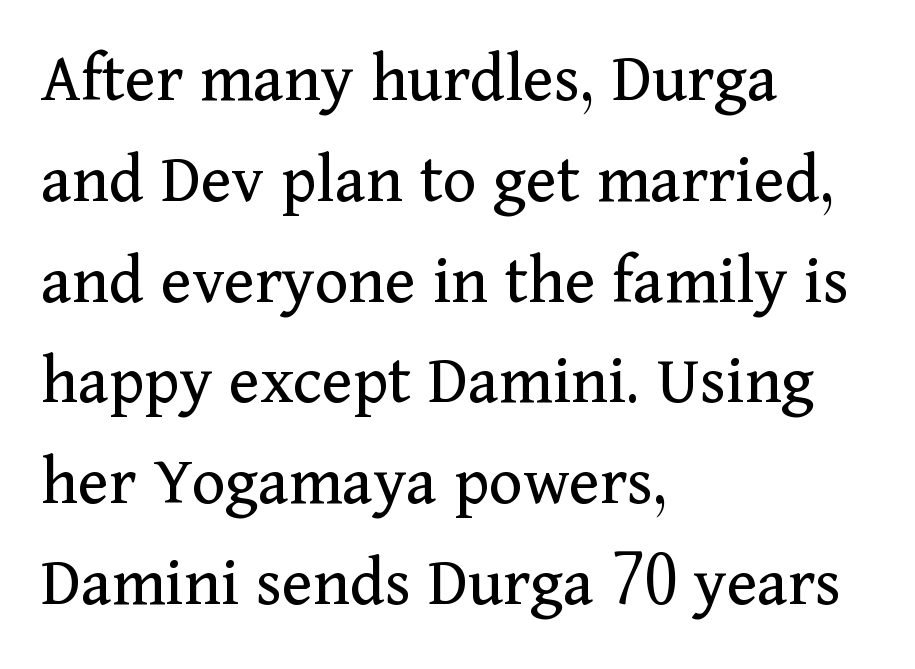
{"serif": "yes", "italic": "no", "bold": "no", "weight": "regular", "width": "normal", "stroke_contrast": "medium", "x_height": "medium", "monospaced": "no", "underline": "no", "align": "left", "line_spacing": "normal", "line_spacing_ratio": 1.42, "letter_spacing": "normal", "letter_spacing_em": 0.0, "glyph_px": 71}
